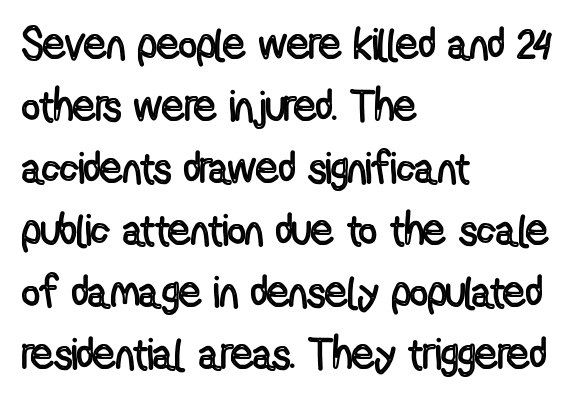
Q: Is the text italic (slanted)? A: No, it is upright.
Q: Is the text underlined? A: No.
Q: How is the paragraph aligned? A: Left-aligned.
Q: Is the spacing between letters normal or unusually wide? A: Normal.
Q: Is the spacing between lines tight, normal or loose? A: Normal.
Q: Width (condensed, normal, or wide)? A: Condensed.
Q: x-height? A: Medium.
Q: Monospaced? A: No.
